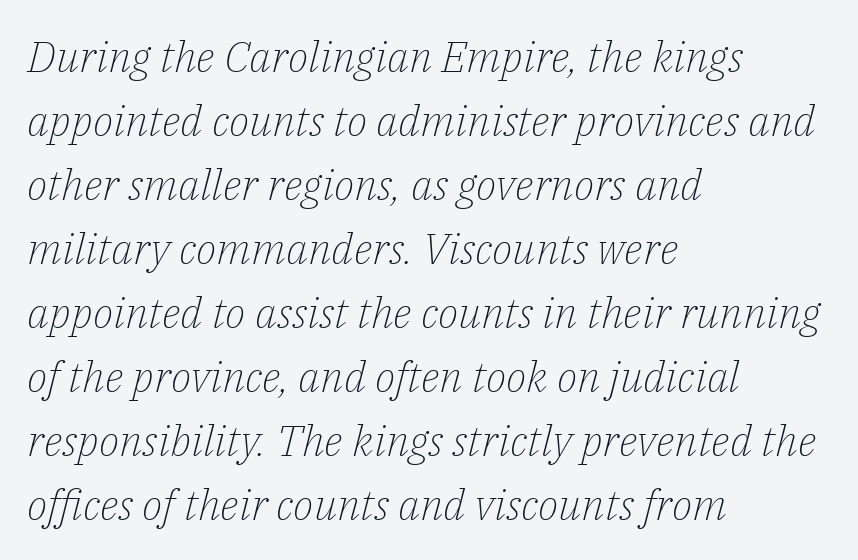
The image shows 43 px light serif type, italic (leaning right); set left-aligned, normal line spacing (1.49x), normal letter spacing, not underlined; low stroke contrast and a medium x-height.
